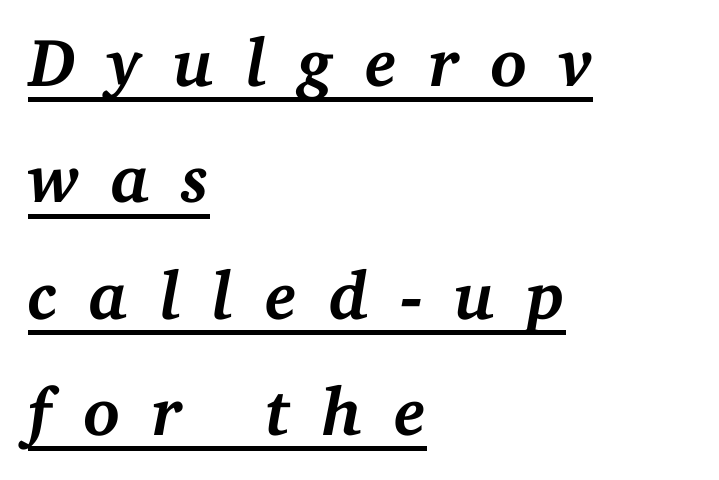
{"serif": "yes", "italic": "yes", "lean": "right", "slant_degrees": 11, "bold": "yes", "weight": "semibold", "width": "normal", "stroke_contrast": "medium", "x_height": "medium", "monospaced": "no", "underline": "yes", "align": "left", "line_spacing_ratio": 1.71, "letter_spacing": "wide", "letter_spacing_em": 0.46, "glyph_px": 68}
